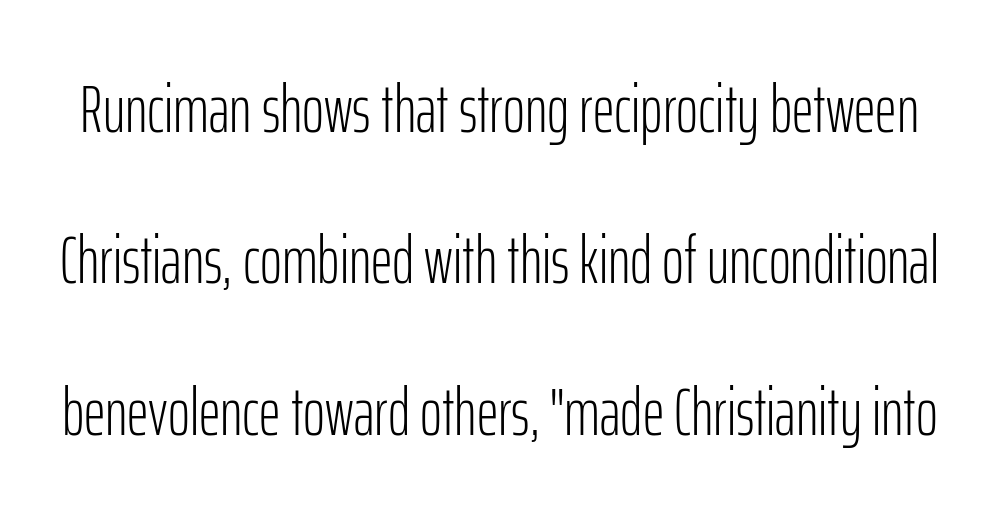
{"serif": "no", "italic": "no", "bold": "no", "weight": "light", "width": "condensed", "stroke_contrast": "low", "x_height": "medium", "monospaced": "no", "underline": "no", "line_spacing": "loose", "line_spacing_ratio": 2.26, "letter_spacing": "normal", "letter_spacing_em": 0.0, "glyph_px": 67}
